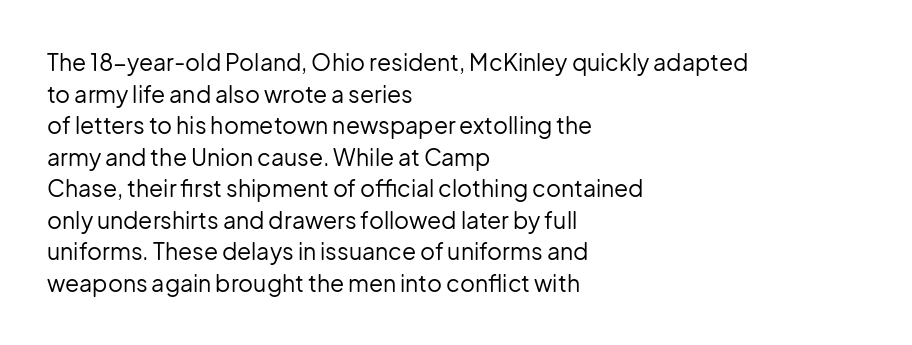
Q: Is the text bold? A: No.
Q: Is the text italic (slanted)? A: No, it is upright.
Q: Is the text underlined? A: No.
Q: How is the paragraph aligned? A: Left-aligned.
Q: Is the spacing between letters normal or unusually wide? A: Normal.
Q: Is the spacing between lines tight, normal or loose? A: Normal.
